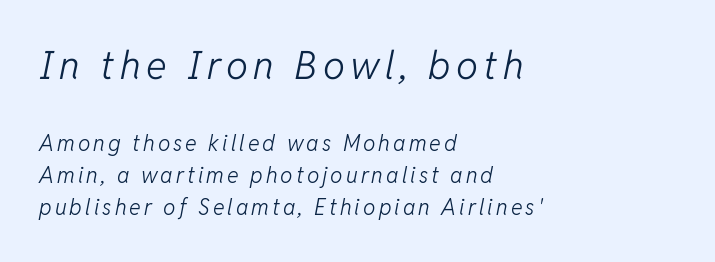
Q: Is the text bold? A: No.
Q: Is the text italic (slanted)? A: Yes, it leans right by about 11 degrees.
Q: Is the text underlined? A: No.
Q: How is the paragraph aligned? A: Left-aligned.
Q: Is the spacing between lines tight, normal or loose? A: Normal.
Q: Which block of text is set in a larger size, the first (top) or the second (bottom)? A: The first (top) one.
Q: Width (condensed, normal, or wide)? A: Normal.
Q: Stroke contrast? A: Low.
Q: x-height? A: Medium.
Q: Monospaced? A: No.
